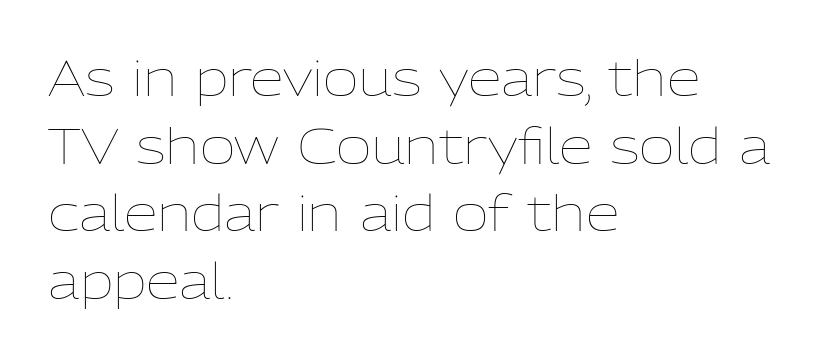
{"italic": "no", "bold": "no", "weight": "thin", "width": "normal", "stroke_contrast": "low", "x_height": "medium", "monospaced": "no", "underline": "no", "align": "left", "line_spacing": "normal", "line_spacing_ratio": 1.38, "letter_spacing": "normal", "letter_spacing_em": 0.0, "glyph_px": 49}
